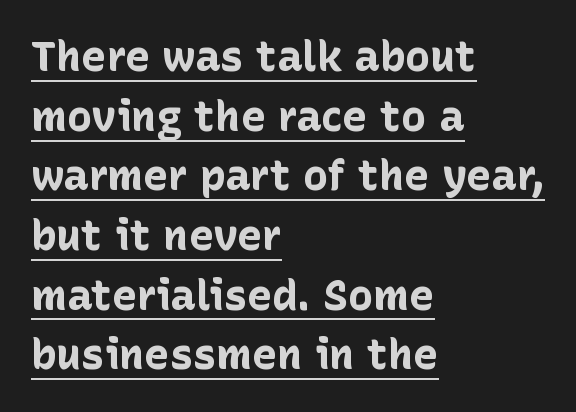
Q: Is the text bold? A: Yes.
Q: Is the text italic (slanted)? A: No, it is upright.
Q: Is the typeface a serif or a sans-serif typeface? A: Sans-serif.
Q: Is the text underlined? A: Yes.
Q: How is the paragraph aligned? A: Left-aligned.
Q: Is the spacing between letters normal or unusually wide? A: Normal.
Q: Is the spacing between lines tight, normal or loose? A: Normal.
Q: Width (condensed, normal, or wide)? A: Normal.
Q: Stroke contrast? A: Low.
Q: x-height? A: Medium.
Q: Monospaced? A: No.
